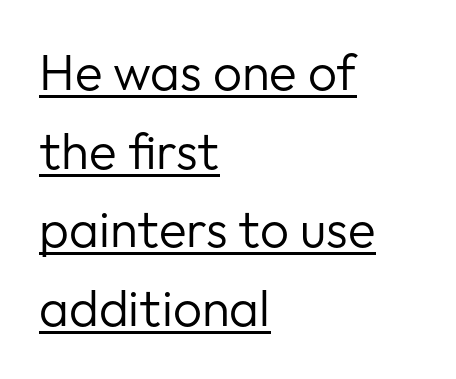
{"serif": "no", "italic": "no", "bold": "no", "weight": "regular", "width": "normal", "stroke_contrast": "low", "x_height": "medium", "monospaced": "no", "underline": "yes", "align": "left", "line_spacing": "normal", "line_spacing_ratio": 1.54, "letter_spacing": "normal", "letter_spacing_em": 0.0, "glyph_px": 51}
